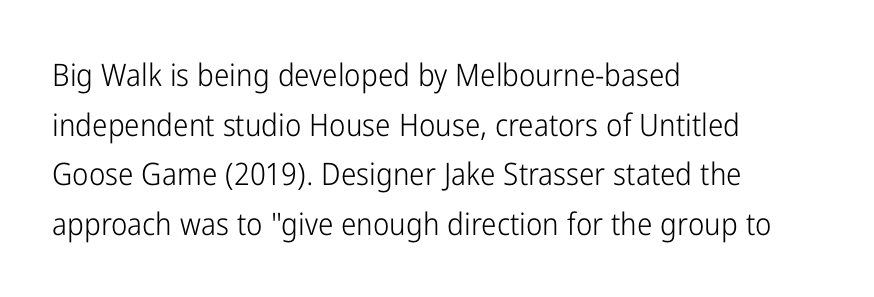
The image shows 31 px light, condensed sans-serif type, upright; set left-aligned, normal line spacing (1.6x), normal letter spacing, not underlined; low stroke contrast and a medium x-height.
